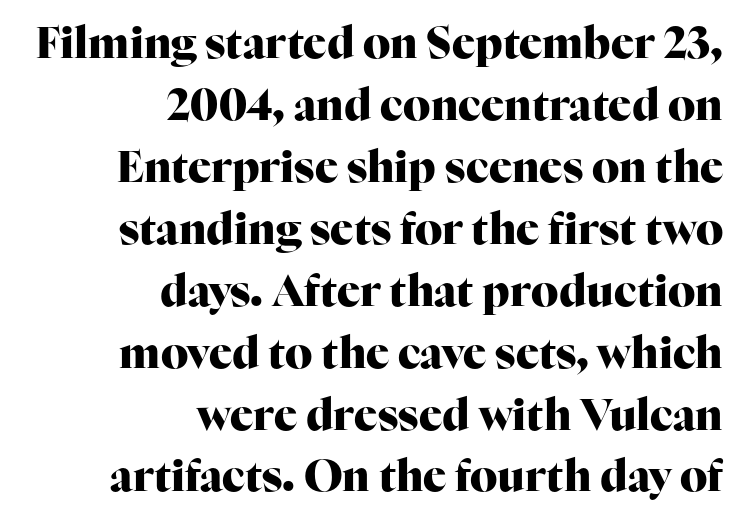
The image shows 43 px heavy serif type, upright; set right-aligned, normal line spacing (1.44x), normal letter spacing, not underlined; high stroke contrast and a medium x-height.
